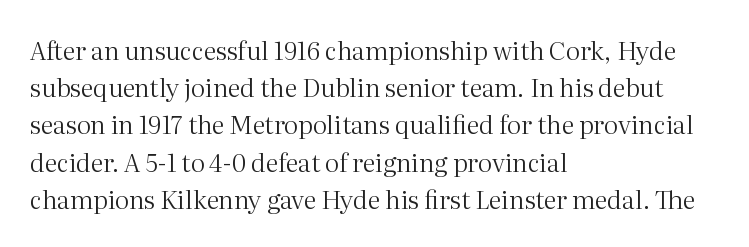
Each new line begins a customary step beneath the previous one. In CSS terms this would be text-align: left. Every character sits straight up, as roman type does. Inter-character spacing is left at the font's built-in metrics.
